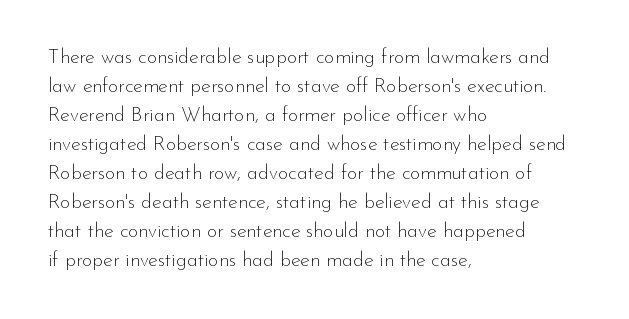
Beneath every word, the page is bare. Stems here are at most as thick as an everyday book face. When letters stand straight like this, we call the style roman or upright. This rendering leaves character spacing at its baseline value. The rendering uses a moderate line-height, typical for paragraphs.
